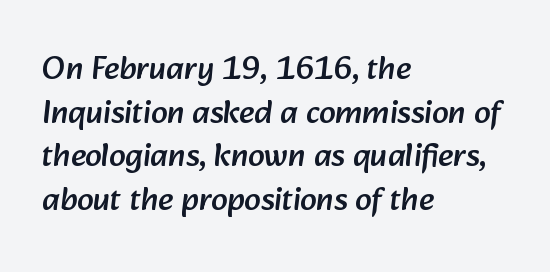
The type family on display is of the sans-serif kind. Spacing between characters is what you'd get straight out of the box. Lines of text with bare space underneath. Casual observation: everything's shoved over to the left. Do the characters align in a grid? No, the font is proportional.
